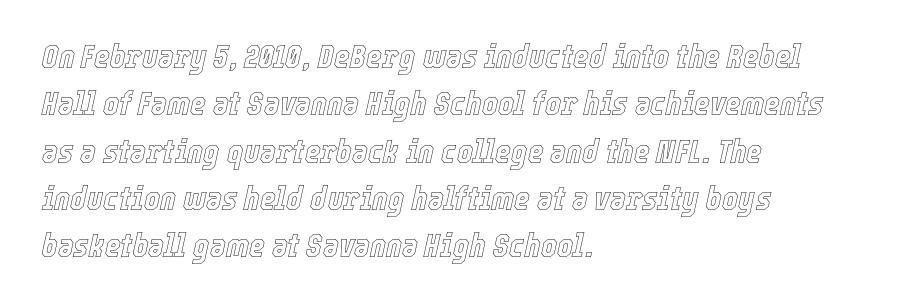
The image shows 34 px condensed type, italic (leaning right); set left-aligned, normal line spacing (1.39x), normal letter spacing, not underlined; a medium x-height.
